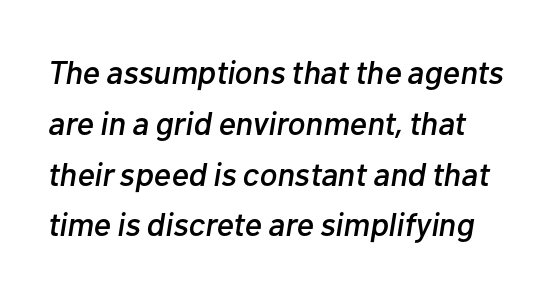
{"italic": "yes", "lean": "right", "slant_degrees": 10, "width": "normal", "stroke_contrast": "low", "x_height": "medium", "monospaced": "no", "underline": "no", "line_spacing": "normal", "line_spacing_ratio": 1.54, "letter_spacing": "normal", "letter_spacing_em": 0.0, "glyph_px": 33}
